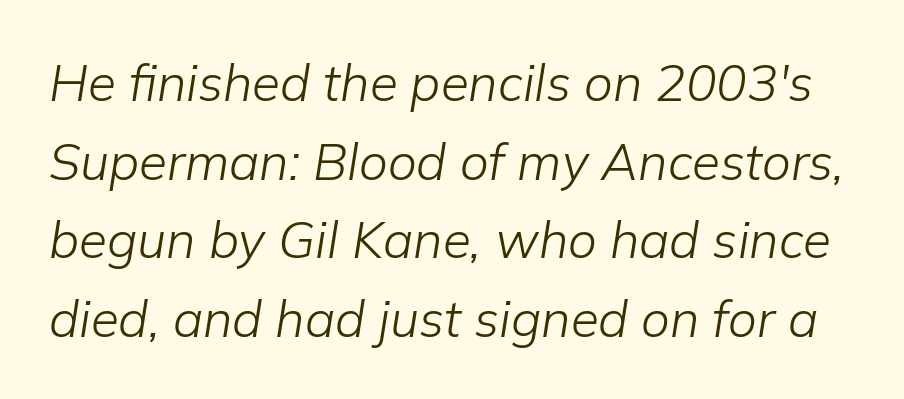
The image shows 51 px light type, italic (leaning right); set normal line spacing (1.54x), normal letter spacing, not underlined; low stroke contrast and a medium x-height.
